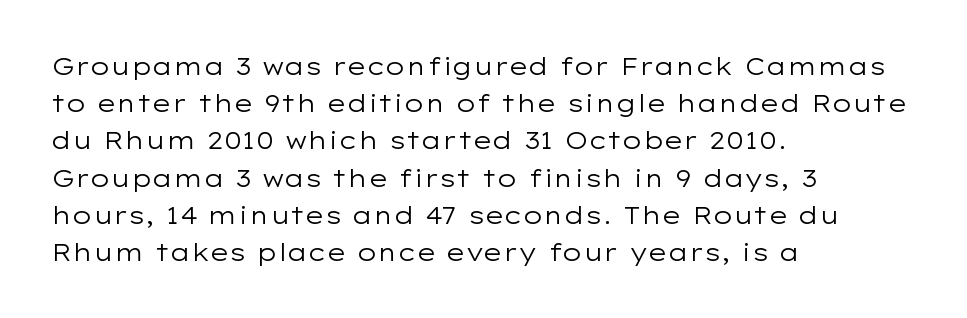
The image shows 24 px text type, upright; set left-aligned, normal line spacing (1.55x), normal letter spacing, not underlined.
